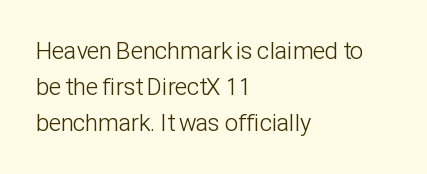
Default kerning and tracking; the words read as compact shapes. Tall strokes in this sample are plumb rather than angled. This rendering uses left alignment, leaving the right contour irregular. Students, observe: this is what conventionally led text looks like. Each stroke keeps to a modest, everyday thickness or less. Honestly, there is no underline to notice here at all.
